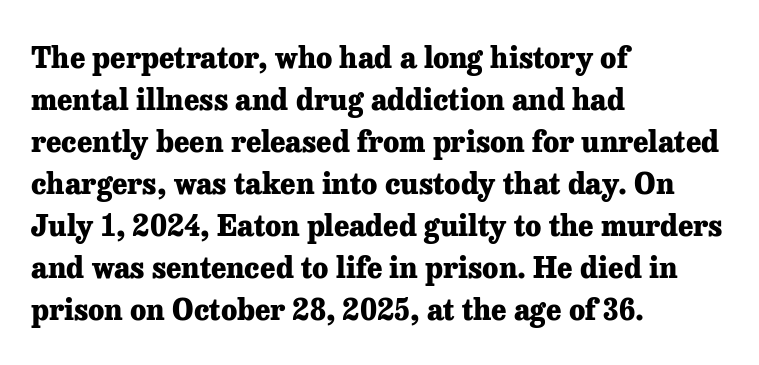
The image shows 29 px heavy serif type, upright; set left-aligned, normal line spacing (1.45x), normal letter spacing, not underlined; low stroke contrast and a medium x-height.
